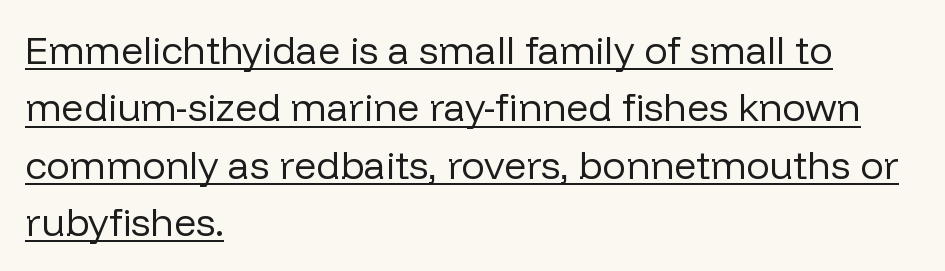
{"serif": "no", "italic": "no", "bold": "no", "weight": "regular", "width": "normal", "stroke_contrast": "low", "x_height": "medium", "monospaced": "no", "underline": "yes", "align": "left", "line_spacing": "normal", "line_spacing_ratio": 1.47, "letter_spacing": "normal", "letter_spacing_em": 0.0, "glyph_px": 39}
